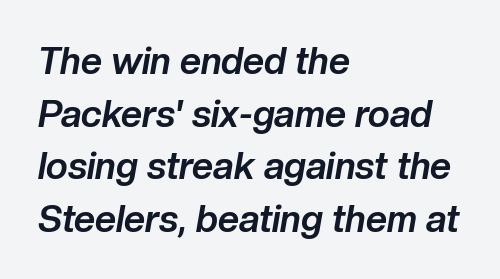
{"italic": "yes", "lean": "right", "slant_degrees": 10, "bold": "yes", "weight": "bold", "width": "normal", "stroke_contrast": "low", "x_height": "medium", "monospaced": "no", "underline": "no", "align": "left", "line_spacing": "normal", "line_spacing_ratio": 1.42, "letter_spacing": "normal", "letter_spacing_em": 0.0, "glyph_px": 37}
